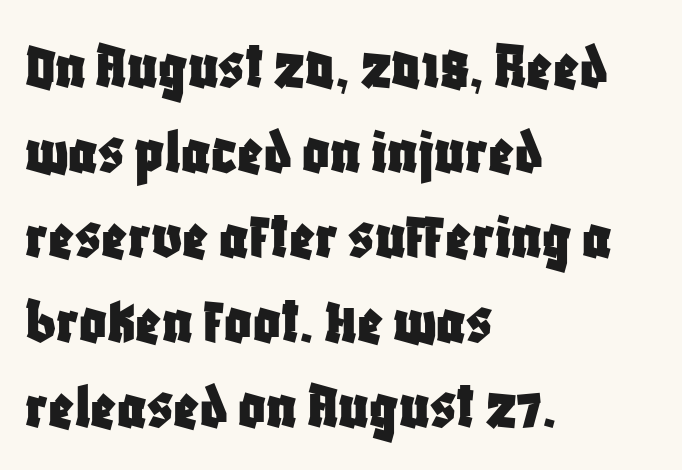
The image shows 67 px condensed sans-serif type, upright; set left-aligned, normal line spacing (1.27x), normal letter spacing, not underlined; low stroke contrast and a large x-height.
